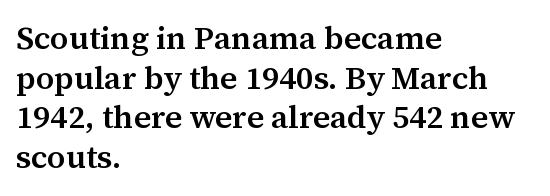
{"serif": "yes", "italic": "no", "bold": "semi", "weight": "semibold", "width": "normal", "stroke_contrast": "medium", "x_height": "medium", "monospaced": "no", "underline": "no", "align": "left", "line_spacing_ratio": 1.24, "letter_spacing": "normal", "letter_spacing_em": 0.0, "glyph_px": 32}
